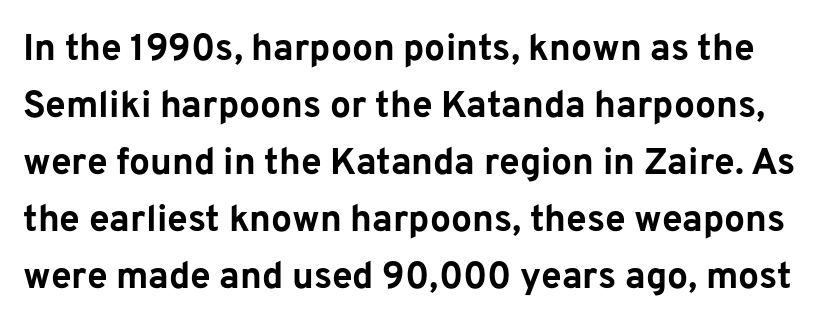
{"serif": "no", "italic": "no", "bold": "yes", "weight": "bold", "width": "normal", "stroke_contrast": "low", "x_height": "medium", "monospaced": "no", "underline": "no", "line_spacing": "normal", "line_spacing_ratio": 1.54, "letter_spacing": "normal", "letter_spacing_em": 0.0, "glyph_px": 37}
